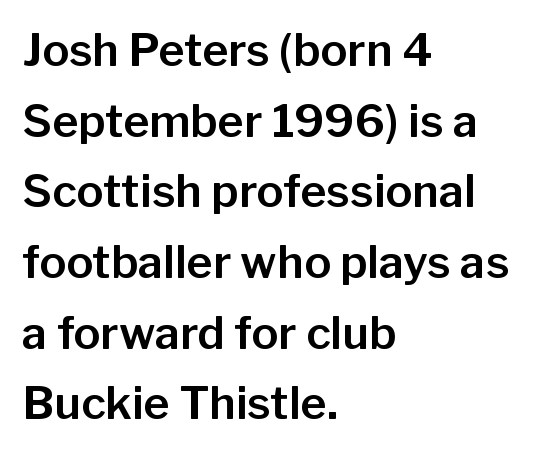
Q: Is the text italic (slanted)? A: No, it is upright.
Q: Is the typeface a serif or a sans-serif typeface? A: Sans-serif.
Q: Is the text underlined? A: No.
Q: How is the paragraph aligned? A: Left-aligned.
Q: Is the spacing between letters normal or unusually wide? A: Normal.
Q: Is the spacing between lines tight, normal or loose? A: Normal.
Q: Width (condensed, normal, or wide)? A: Normal.
Q: Stroke contrast? A: Low.
Q: x-height? A: Medium.
Q: Monospaced? A: No.
